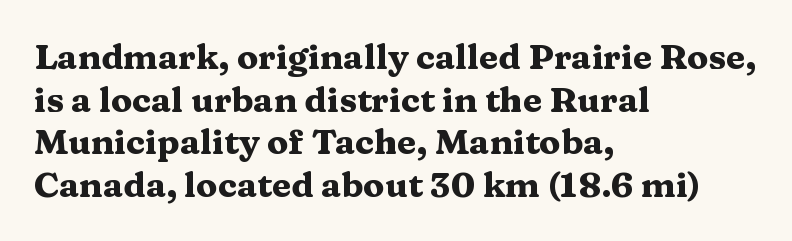
The image shows 35 px heavy, wide serif type, upright; set left-aligned, line spacing 1.22x, normal letter spacing, not underlined; medium stroke contrast and a medium x-height.
